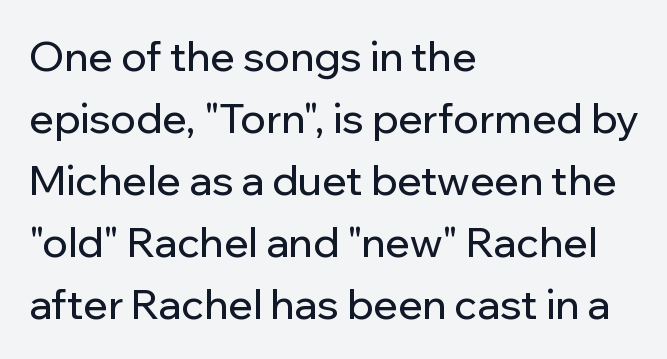
{"serif": "no", "italic": "no", "width": "normal", "stroke_contrast": "low", "x_height": "medium", "monospaced": "no", "underline": "no", "align": "left", "line_spacing": "normal", "line_spacing_ratio": 1.51, "letter_spacing": "normal", "letter_spacing_em": 0.0, "glyph_px": 41}
